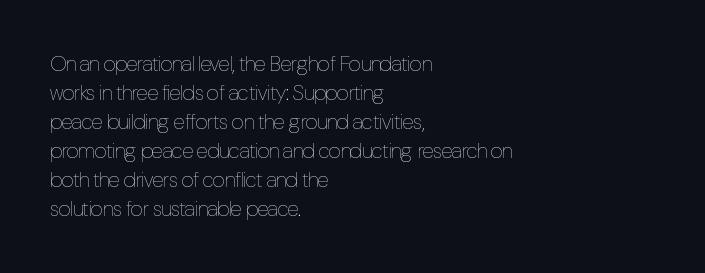
Letters rest on an invisible, unmarked baseline. Heaviness? Minimal to ordinary, like unemphasized prose. The rendering anchors every line to the left-hand side. The line-height multiplier appears to be the usual default.
